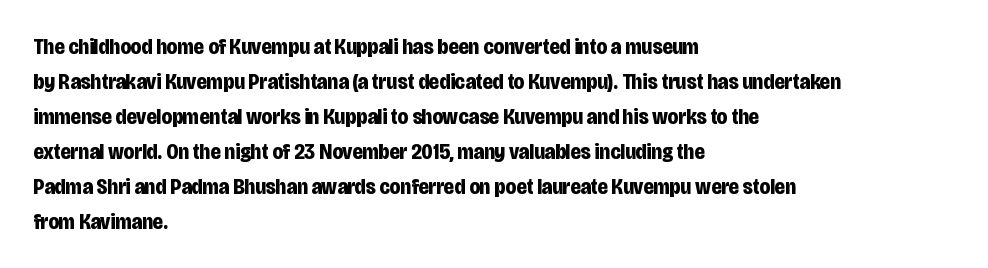
Q: Is the text bold? A: Yes.
Q: Is the text italic (slanted)? A: No, it is upright.
Q: Is the text underlined? A: No.
Q: How is the paragraph aligned? A: Left-aligned.
Q: Is the spacing between letters normal or unusually wide? A: Normal.
Q: Is the spacing between lines tight, normal or loose? A: Normal.
